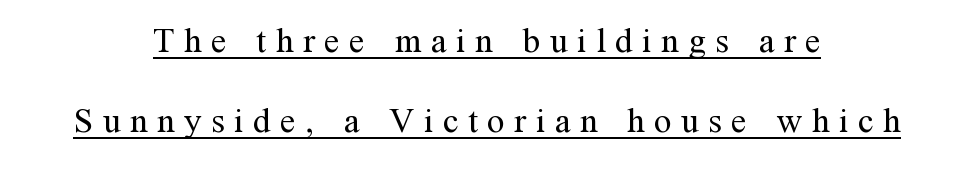
Q: Is the text bold? A: No.
Q: Is the text italic (slanted)? A: No, it is upright.
Q: Is the typeface a serif or a sans-serif typeface? A: Serif.
Q: Is the text underlined? A: Yes.
Q: How is the paragraph aligned? A: Centered.
Q: Is the spacing between letters normal or unusually wide? A: Unusually wide.
Q: Is the spacing between lines tight, normal or loose? A: Loose.
Q: Width (condensed, normal, or wide)? A: Normal.
Q: Stroke contrast? A: Medium.
Q: x-height? A: Medium.
Q: Monospaced? A: No.
